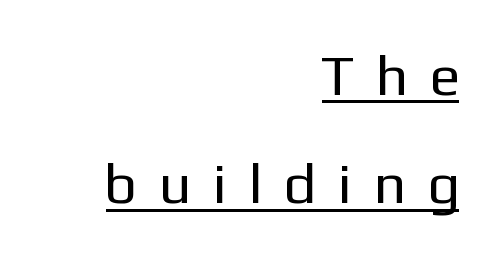
The image shows 57 px regular-weight sans-serif type, upright; set right-aligned, loose line spacing (1.9x), unusually wide letter spacing (+0.45 em), underlined; low stroke contrast and a medium x-height.
